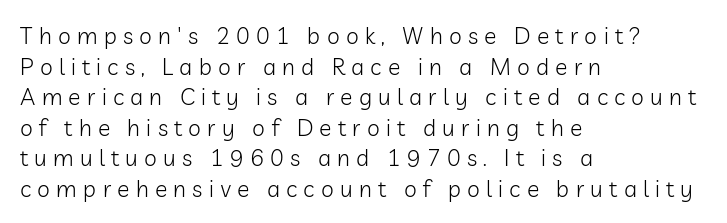
Q: Is the text bold? A: No.
Q: Is the text italic (slanted)? A: No, it is upright.
Q: Is the text underlined? A: No.
Q: How is the paragraph aligned? A: Left-aligned.
Q: Is the spacing between letters normal or unusually wide? A: Unusually wide.
Q: Is the spacing between lines tight, normal or loose? A: Normal.
